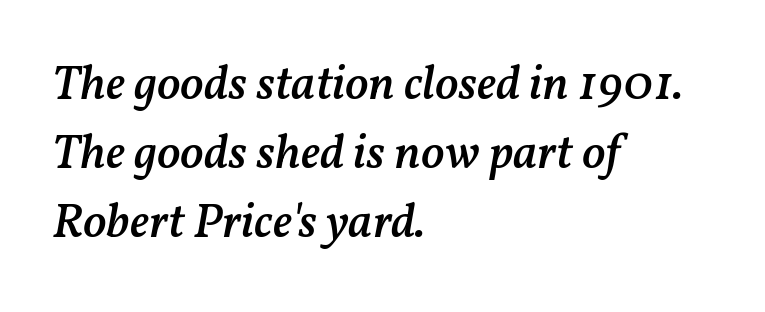
The image shows 49 px semibold type, italic (leaning right); set left-aligned, normal line spacing (1.41x), normal letter spacing, not underlined; medium stroke contrast and a medium x-height.
